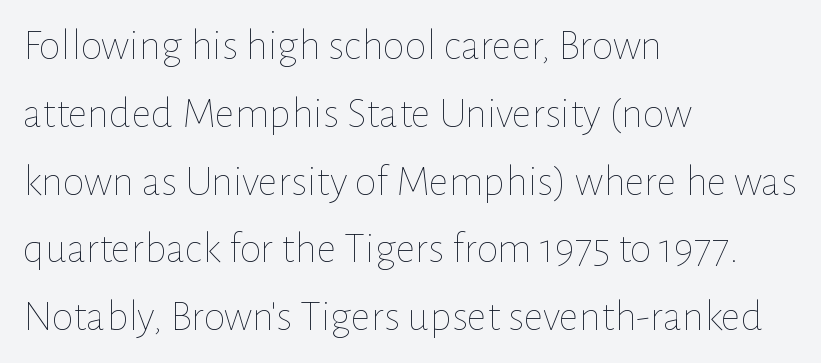
The image shows 44 px thin type, upright; set left-aligned, normal line spacing (1.54x), normal letter spacing, not underlined; low stroke contrast and a medium x-height.
